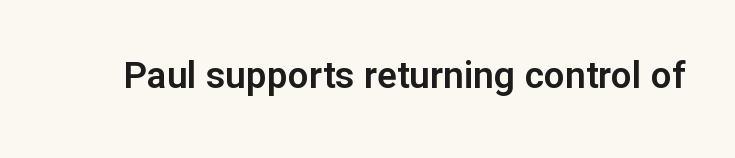
Spacing between characters is what you'd get straight out of the box. Just letters on the line, the space beneath them empty. This rendering employs a face without finishing strokes, i.e., a sans-serif. Each letter keeps its own natural width here, so spacing adapts to shape. Quick note: not italic, upright.
